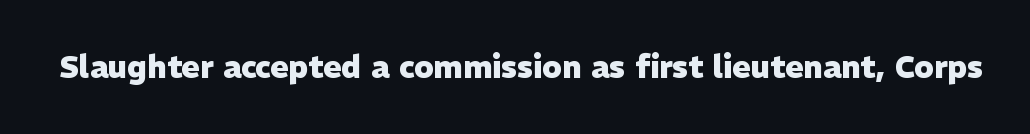
{"serif": "no", "italic": "no", "bold": "yes", "weight": "heavy", "width": "normal", "stroke_contrast": "low", "x_height": "medium", "monospaced": "no", "underline": "no", "letter_spacing": "normal", "letter_spacing_em": 0.0, "glyph_px": 31}
